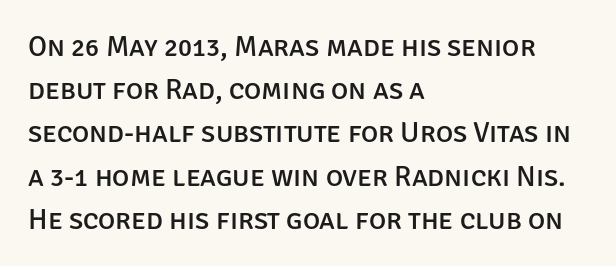
{"serif": "no", "italic": "no", "width": "normal", "stroke_contrast": "low", "x_height": "large", "monospaced": "no", "underline": "no", "align": "left", "line_spacing": "normal", "line_spacing_ratio": 1.49, "letter_spacing": "normal", "letter_spacing_em": 0.0, "glyph_px": 29}
